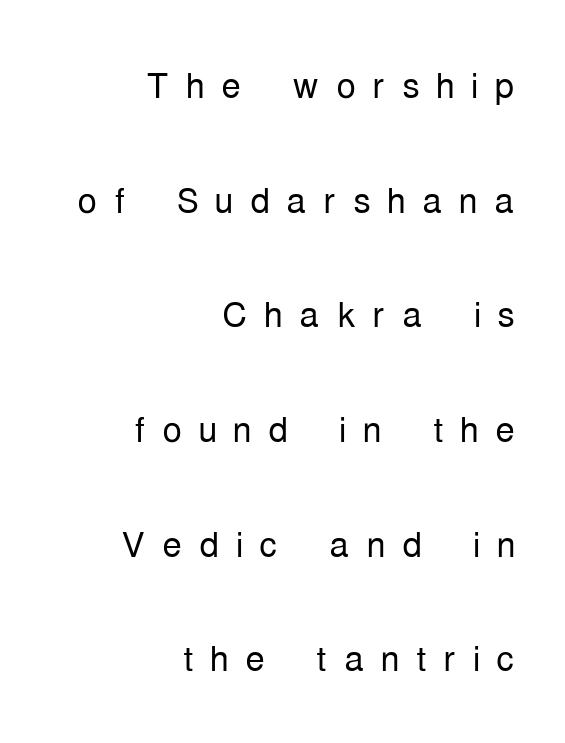
Compared with typical body copy, the letter spacing here is much looser. This sample uses a sans-serif face. Line endings align vertically; line beginnings do not. The letters look calm and open, with moderate or lighter stems. Unlike italic type, these characters show no tilt at all. A typesetter would call this leading open, well beyond the default.
